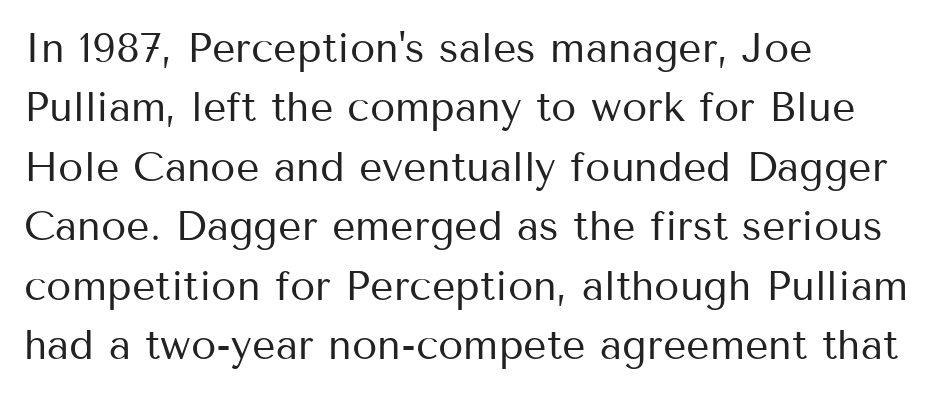
The image shows 41 px regular-weight sans-serif type, upright; set left-aligned, normal line spacing (1.45x), normal letter spacing, not underlined; medium stroke contrast and a medium x-height.
